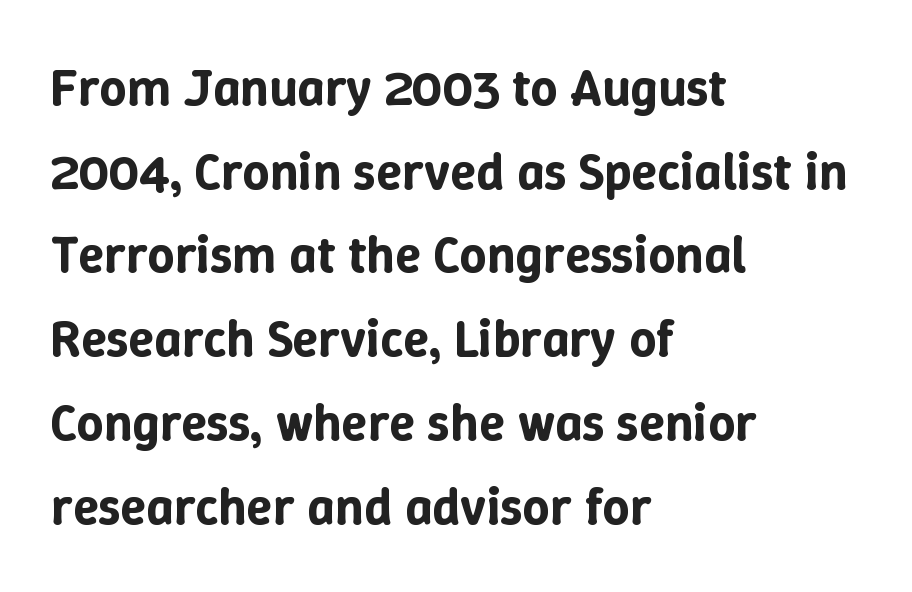
Horizontal alignment here is leftward, the default for most running prose. There is no visible air inserted between adjacent glyphs. Horizontal bands of white between lines are of average thickness. Every stem runs plumb, perpendicular to the baseline. Letters rest on an invisible, unmarked baseline. The passage shown is typed in a proportional face where columns would drift.
